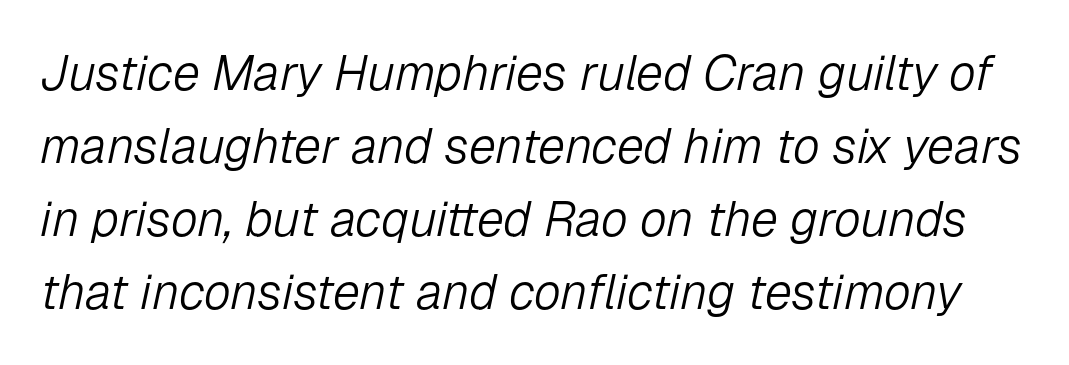
Q: Is the text bold? A: No.
Q: Is the text italic (slanted)? A: Yes, it leans right by about 12 degrees.
Q: Is the text underlined? A: No.
Q: Is the spacing between letters normal or unusually wide? A: Normal.
Q: Is the spacing between lines tight, normal or loose? A: Normal.
Q: Width (condensed, normal, or wide)? A: Normal.
Q: Stroke contrast? A: Low.
Q: x-height? A: Medium.
Q: Monospaced? A: No.
